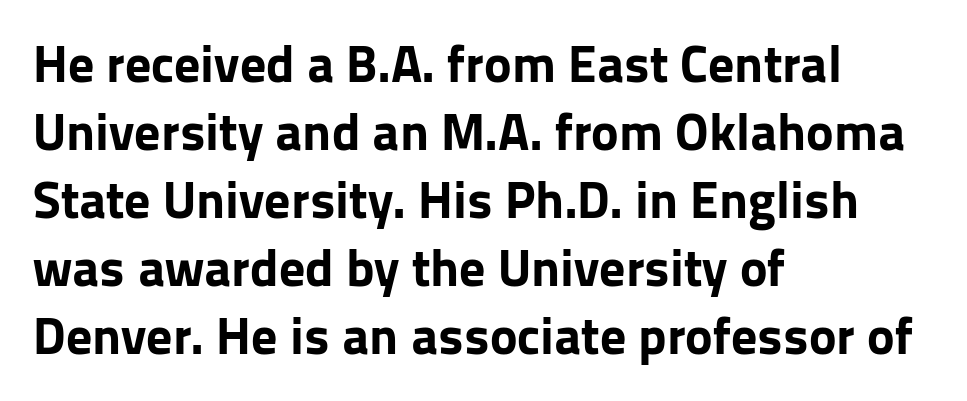
The image shows 52 px bold sans-serif type, upright; set left-aligned, normal line spacing (1.31x), normal letter spacing, not underlined; low stroke contrast and a medium x-height.
